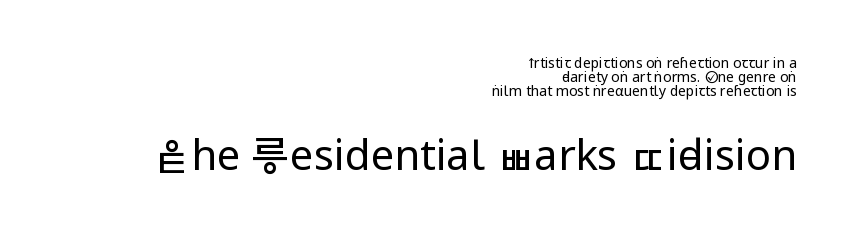
Q: Is the text bold? A: No.
Q: Is the text italic (slanted)? A: No, it is upright.
Q: Is the typeface a serif or a sans-serif typeface? A: Sans-serif.
Q: Is the text underlined? A: No.
Q: How is the paragraph aligned? A: Right-aligned.
Q: Is the spacing between letters normal or unusually wide? A: Normal.
Q: Is the spacing between lines tight, normal or loose? A: Tight.
Q: Which block of text is set in a larger size, the first (top) or the second (bottom)? A: The second (bottom) one.
Q: Width (condensed, normal, or wide)? A: Condensed.
Q: Stroke contrast? A: Low.
Q: x-height? A: Large.
Q: Monospaced? A: No.
